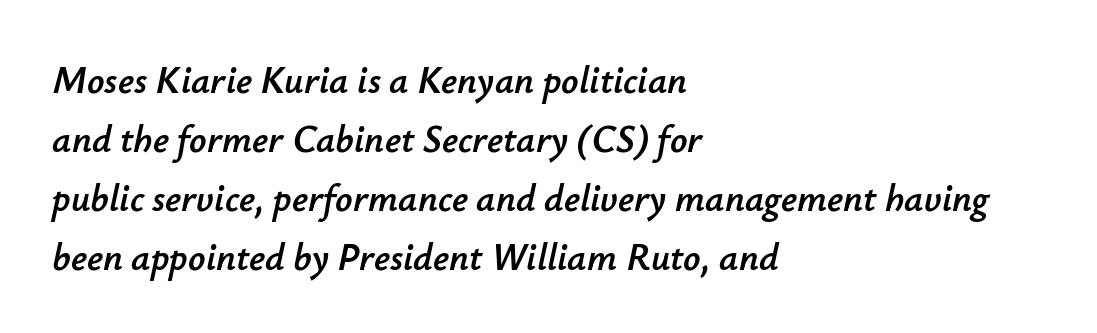
{"italic": "yes", "lean": "right", "slant_degrees": 12, "width": "normal", "stroke_contrast": "low", "x_height": "small", "monospaced": "no", "underline": "no", "align": "left", "line_spacing": "normal", "line_spacing_ratio": 1.55, "letter_spacing": "normal", "letter_spacing_em": 0.0, "glyph_px": 38}
